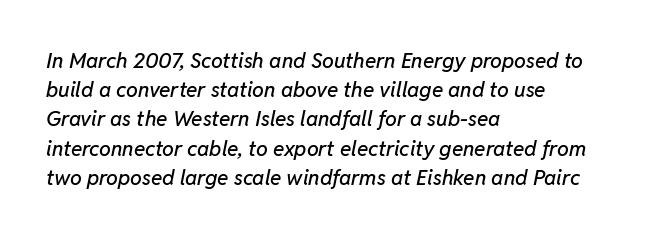
The image shows 21 px text type, italic (leaning right); set left-aligned, normal line spacing (1.39x), normal letter spacing, not underlined.
